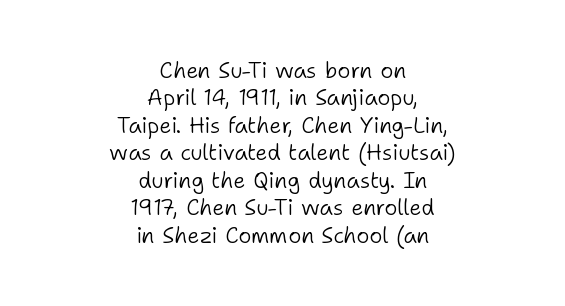
The image shows 22 px text type, upright; set centered, normal line spacing (1.25x), normal letter spacing, not underlined.
